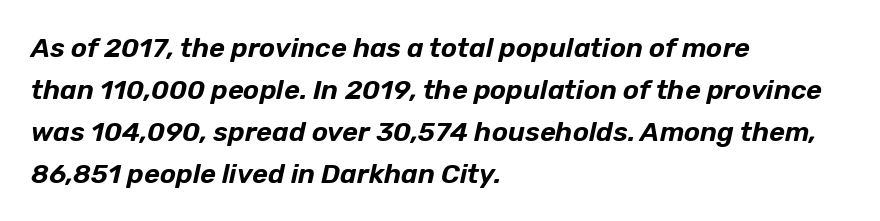
{"italic": "yes", "lean": "right", "slant_degrees": 12, "underline": "no", "align": "left", "line_spacing": "normal", "line_spacing_ratio": 1.55, "letter_spacing": "normal", "letter_spacing_em": 0.0, "glyph_px": 27}
